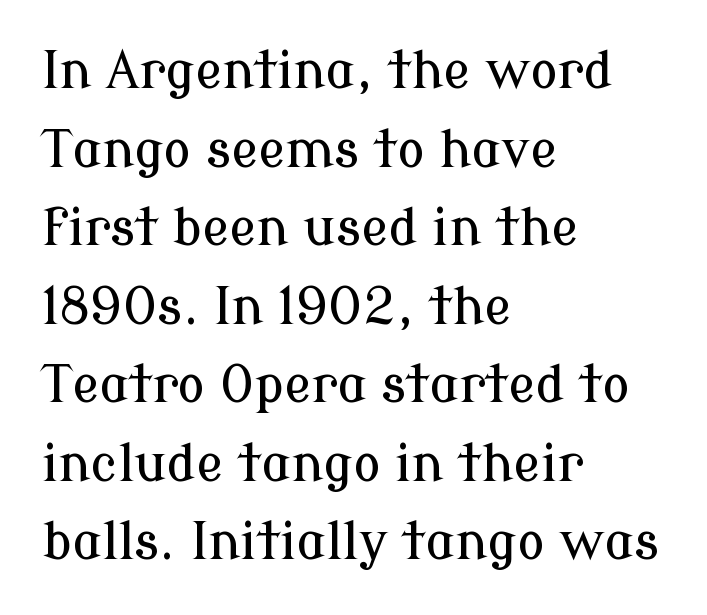
The rows are spaced the way most documents space them. Each row of text sits above clean, open space. It's the straight-up-and-down kind of type. Examine the stroke ends and you'll spot serifs. Is this a fixed-width face? No — the glyphs have proportional, varying widths. Casual observation: everything's shoved over to the left.
